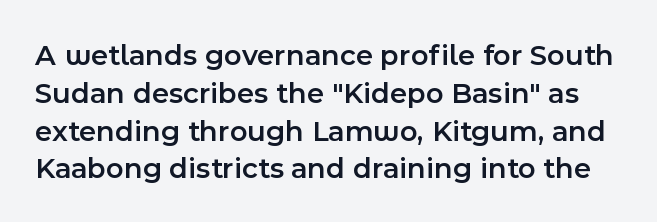
The image shows 30 px semibold sans-serif type, upright; set normal line spacing (1.26x), normal letter spacing, not underlined; a medium x-height.
